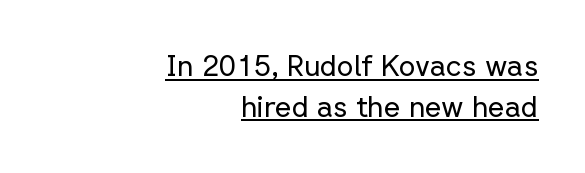
{"serif": "no", "italic": "no", "bold": "no", "weight": "regular", "width": "normal", "stroke_contrast": "low", "x_height": "medium", "monospaced": "no", "underline": "yes", "align": "right", "line_spacing": "normal", "line_spacing_ratio": 1.4, "letter_spacing": "normal", "letter_spacing_em": 0.0, "glyph_px": 29}
